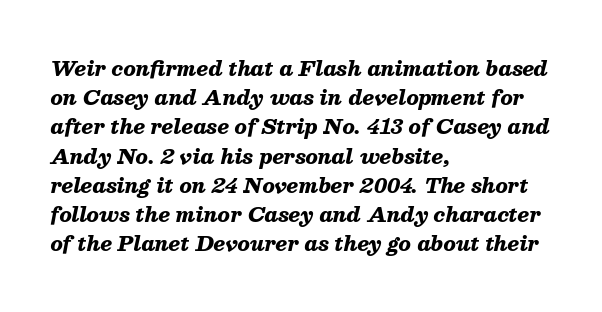
The image shows 20 px bold type, italic (leaning right); set left-aligned, normal line spacing (1.46x), normal letter spacing, not underlined.
